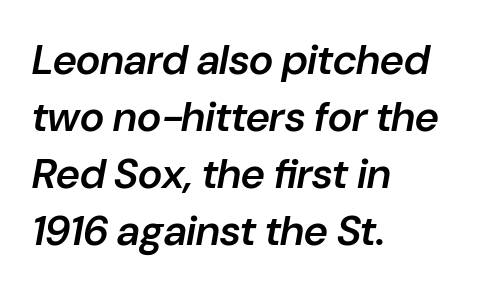
{"italic": "yes", "lean": "right", "slant_degrees": 10, "bold": "semi", "weight": "semibold", "width": "normal", "stroke_contrast": "low", "x_height": "medium", "monospaced": "no", "underline": "no", "align": "left", "line_spacing": "normal", "line_spacing_ratio": 1.36, "letter_spacing": "normal", "letter_spacing_em": 0.0, "glyph_px": 42}
